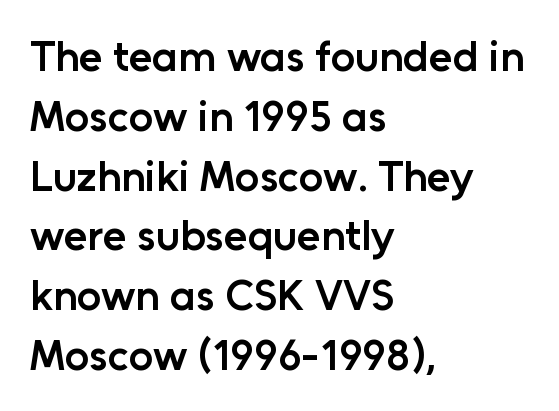
Q: Is the text bold? A: Semi-bold.
Q: Is the text italic (slanted)? A: No, it is upright.
Q: Is the typeface a serif or a sans-serif typeface? A: Sans-serif.
Q: Is the text underlined? A: No.
Q: How is the paragraph aligned? A: Left-aligned.
Q: Is the spacing between letters normal or unusually wide? A: Normal.
Q: Is the spacing between lines tight, normal or loose? A: Normal.
Q: Width (condensed, normal, or wide)? A: Normal.
Q: Stroke contrast? A: Low.
Q: x-height? A: Medium.
Q: Monospaced? A: No.
